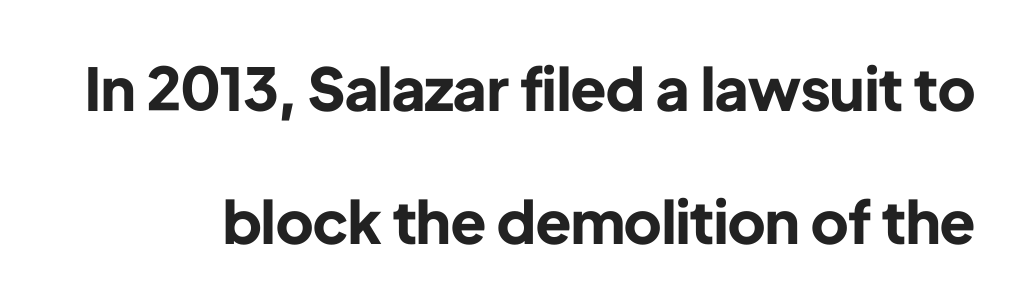
The block of text is sparse from top to bottom, with ample space between rows. Nothing unusual about the tracking: characters are spaced as the font intends. Thick stems and heavy bowls — unmistakably bold. The specimen omits any rule beneath the text block's lines. Look at the bottom of the vertical strokes: they stop flat, with no serifs. Proportional: the letters do not fall into vertical columns.
